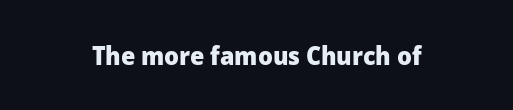
The image shows 26 px bold type, upright; set normal letter spacing, not underlined.
